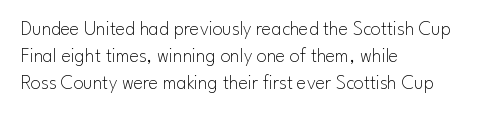
The text block is weighted toward the left margin, trailing off unevenly rightward. Summary of vertical rhythm: regular, with standard interline spacing. Spacing between characters is what you'd get straight out of the box. The letterforms sit at book weight or below.
